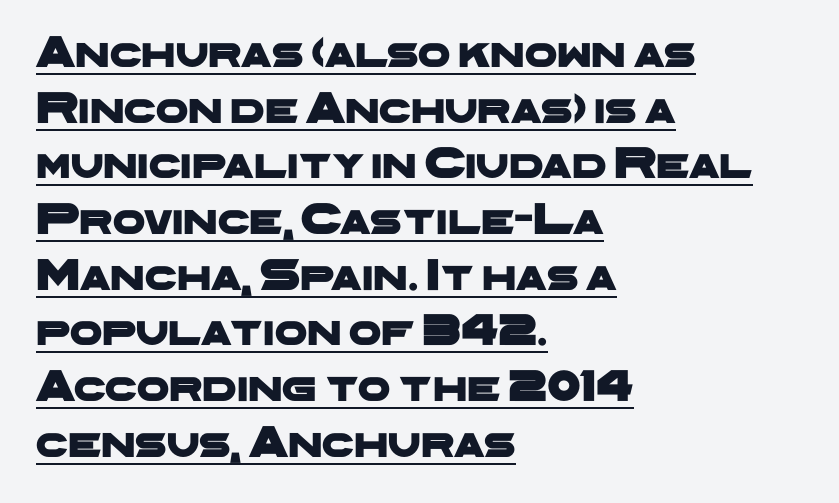
The image shows 46 px wide sans-serif type; set left-aligned, line spacing 1.21x, normal letter spacing, underlined; low stroke contrast and a medium x-height.
